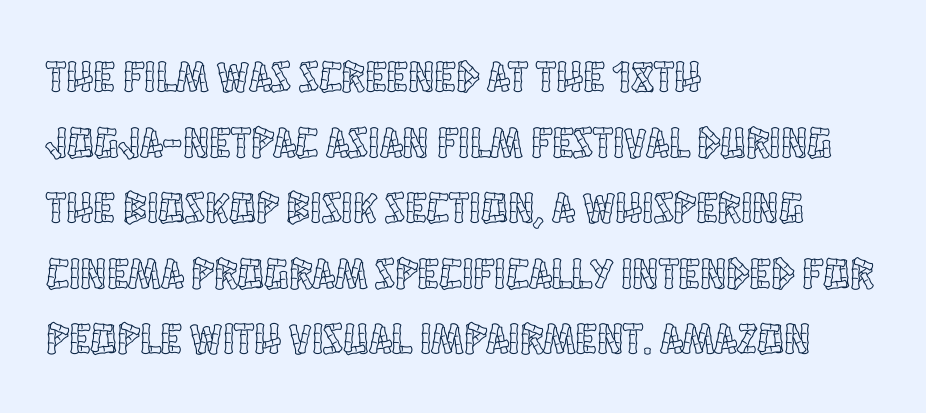
Q: Is the text italic (slanted)? A: No, it is upright.
Q: Is the text underlined? A: No.
Q: How is the paragraph aligned? A: Left-aligned.
Q: Is the spacing between letters normal or unusually wide? A: Normal.
Q: Is the spacing between lines tight, normal or loose? A: Normal.
Q: Width (condensed, normal, or wide)? A: Condensed.
Q: x-height? A: Large.
Q: Monospaced? A: No.
